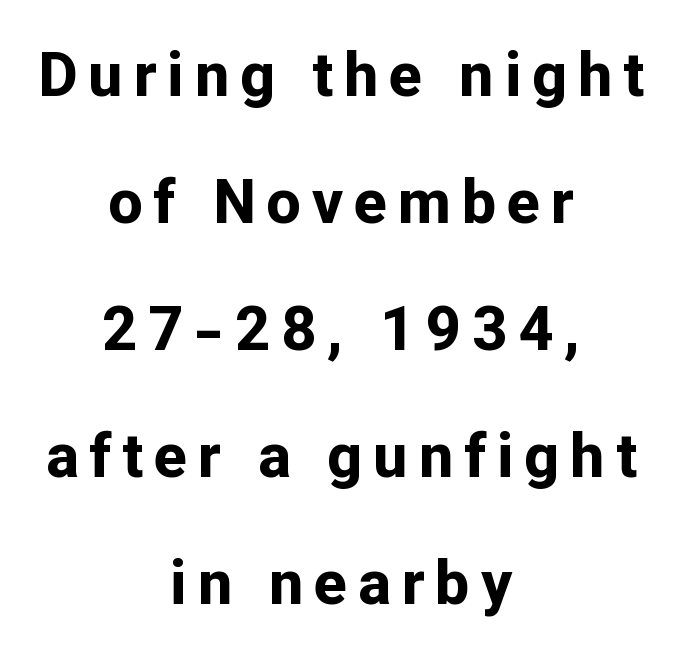
Check the space under the baseline: it is left empty. Observe the absence of serifs on each vertical stroke in this sample. This is the regular roman posture of the typeface. These lines are rendered in a variable-pitch font. Both edges are ragged and mirror each other, which tells us the setting is centered.
